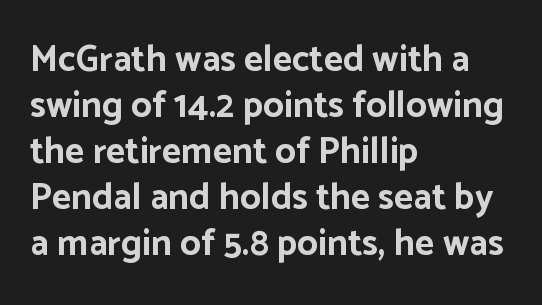
Q: Is the text bold? A: Yes.
Q: Is the text italic (slanted)? A: No, it is upright.
Q: Is the typeface a serif or a sans-serif typeface? A: Sans-serif.
Q: Is the text underlined? A: No.
Q: How is the paragraph aligned? A: Left-aligned.
Q: Is the spacing between letters normal or unusually wide? A: Normal.
Q: Width (condensed, normal, or wide)? A: Normal.
Q: Stroke contrast? A: Low.
Q: x-height? A: Medium.
Q: Monospaced? A: No.
